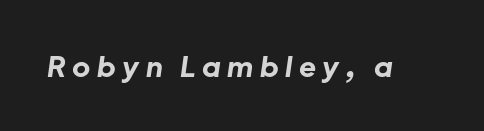
The image shows 28 px bold type, italic (leaning right); set unusually wide letter spacing (+0.23 em), not underlined; low stroke contrast and a medium x-height.
